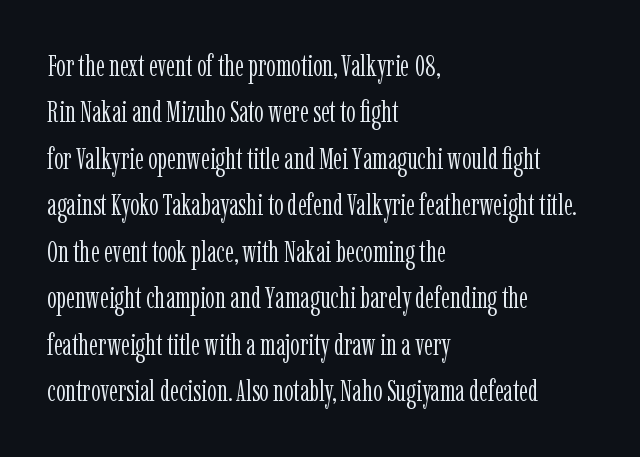
Q: Is the text bold? A: No.
Q: Is the text italic (slanted)? A: No, it is upright.
Q: Is the typeface a serif or a sans-serif typeface? A: Serif.
Q: Is the text underlined? A: No.
Q: How is the paragraph aligned? A: Left-aligned.
Q: Is the spacing between letters normal or unusually wide? A: Normal.
Q: Is the spacing between lines tight, normal or loose? A: Normal.
Q: Width (condensed, normal, or wide)? A: Condensed.
Q: Stroke contrast? A: Low.
Q: x-height? A: Medium.
Q: Monospaced? A: No.
